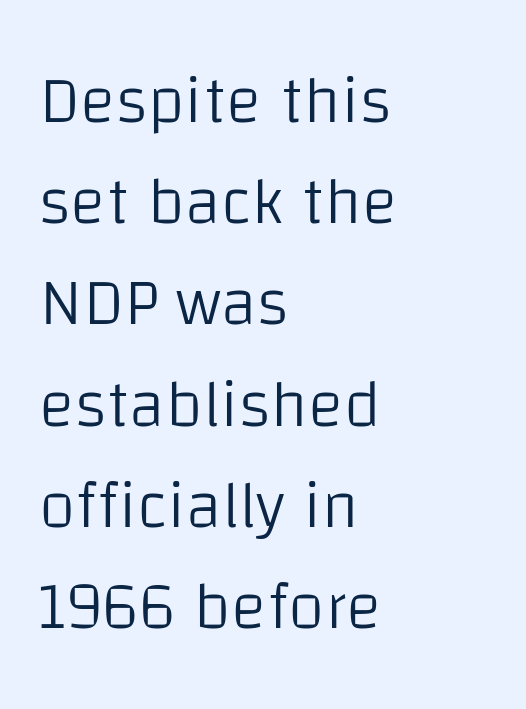
Q: Is the text bold? A: No.
Q: Is the text italic (slanted)? A: No, it is upright.
Q: Is the typeface a serif or a sans-serif typeface? A: Sans-serif.
Q: Is the text underlined? A: No.
Q: How is the paragraph aligned? A: Left-aligned.
Q: Is the spacing between letters normal or unusually wide? A: Normal.
Q: Is the spacing between lines tight, normal or loose? A: Normal.
Q: Width (condensed, normal, or wide)? A: Normal.
Q: Stroke contrast? A: Low.
Q: x-height? A: Large.
Q: Monospaced? A: No.
